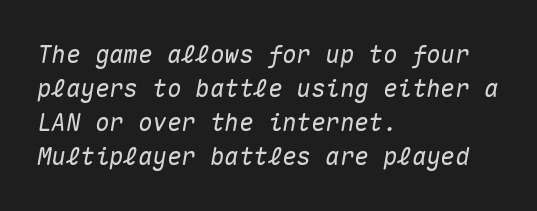
This is oblique type, the kind used for emphasis or titles. Honestly, the row spacing looks completely unremarkable. This rendering features lettering with no underline. Between one letter and the next there's only the usual sliver of space. A student would call this left alignment; a typographer would say flush left, rag right.
